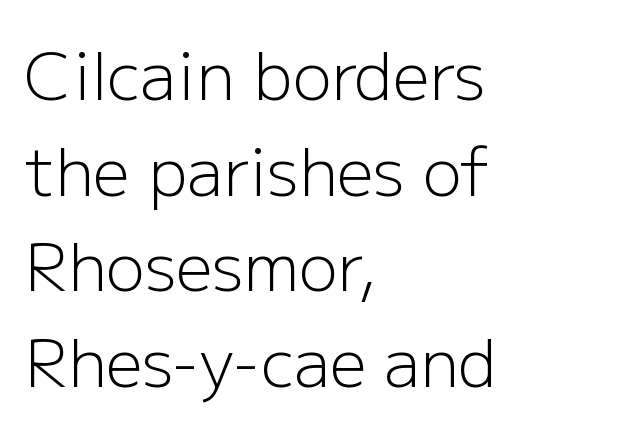
Q: Is the text bold? A: No.
Q: Is the text italic (slanted)? A: No, it is upright.
Q: Is the typeface a serif or a sans-serif typeface? A: Sans-serif.
Q: Is the text underlined? A: No.
Q: How is the paragraph aligned? A: Left-aligned.
Q: Is the spacing between letters normal or unusually wide? A: Normal.
Q: Is the spacing between lines tight, normal or loose? A: Normal.
Q: Width (condensed, normal, or wide)? A: Normal.
Q: Stroke contrast? A: Low.
Q: x-height? A: Medium.
Q: Monospaced? A: No.
